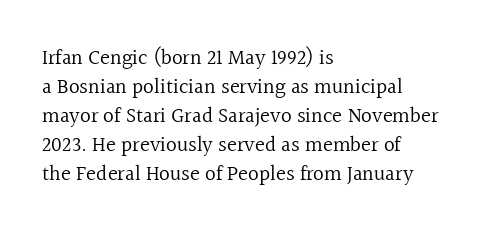
The image shows 21 px text type, upright; set left-aligned, normal line spacing (1.38x), normal letter spacing, not underlined.
